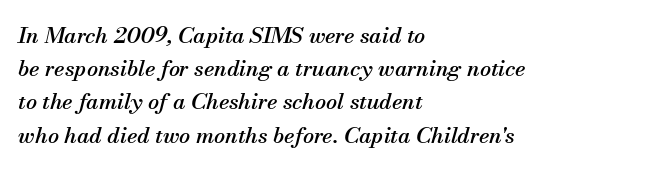
Q: Is the text italic (slanted)? A: Yes, it leans right by about 13 degrees.
Q: Is the text underlined? A: No.
Q: How is the paragraph aligned? A: Left-aligned.
Q: Is the spacing between letters normal or unusually wide? A: Normal.
Q: Is the spacing between lines tight, normal or loose? A: Normal.
